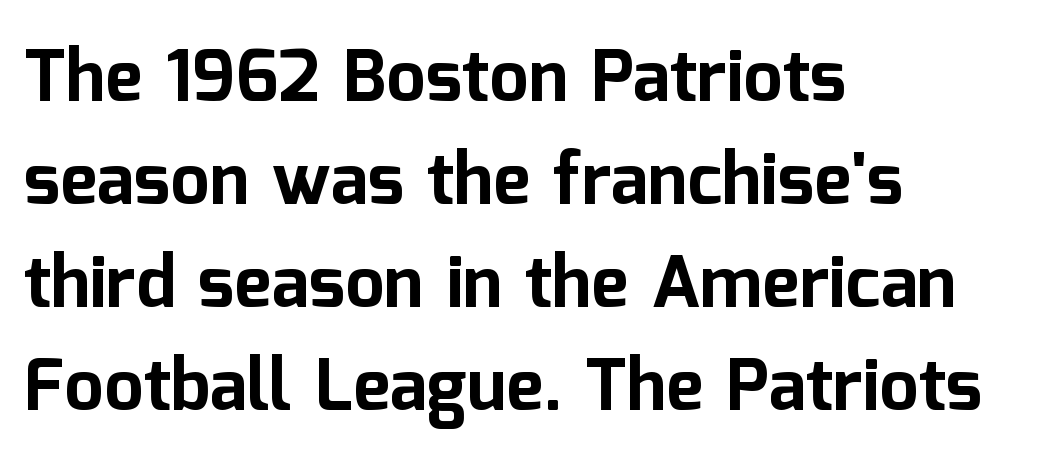
{"serif": "no", "italic": "no", "bold": "yes", "weight": "bold", "width": "normal", "stroke_contrast": "low", "x_height": "medium", "monospaced": "no", "underline": "no", "align": "left", "line_spacing": "normal", "line_spacing_ratio": 1.45, "letter_spacing": "normal", "letter_spacing_em": 0.0, "glyph_px": 71}
